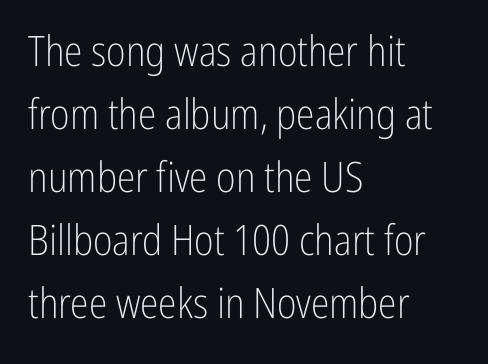
The image shows 42 px light, condensed sans-serif type, upright; set left-aligned, normal line spacing (1.5x), normal letter spacing, not underlined; low stroke contrast and a medium x-height.
